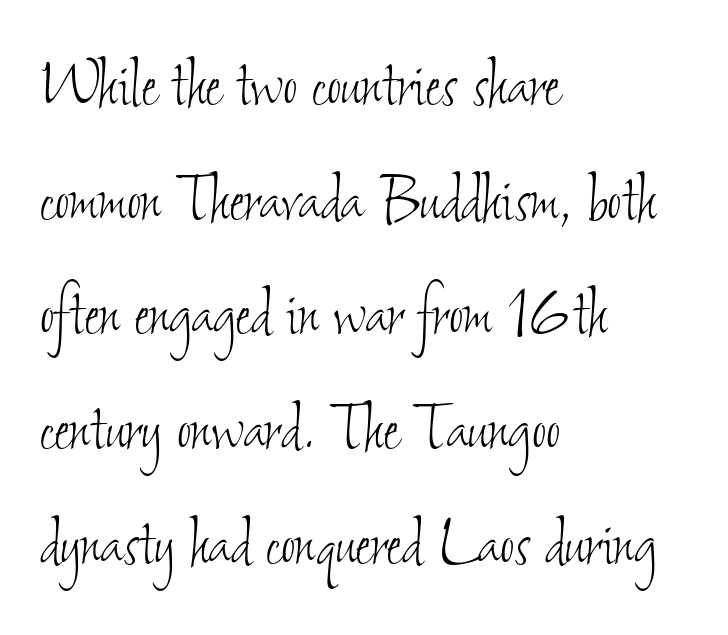
Q: Is the text bold? A: No.
Q: Is the text underlined? A: No.
Q: How is the paragraph aligned? A: Left-aligned.
Q: Is the spacing between letters normal or unusually wide? A: Normal.
Q: Is the spacing between lines tight, normal or loose? A: Normal.
Q: Width (condensed, normal, or wide)? A: Condensed.
Q: Stroke contrast? A: Low.
Q: x-height? A: Small.
Q: Monospaced? A: No.
